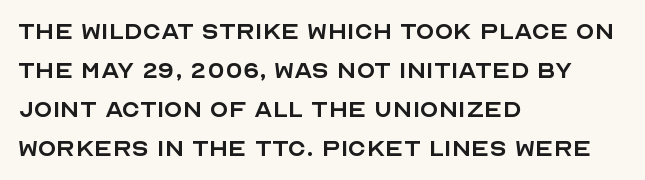
The image shows 30 px regular-weight sans-serif type, upright; set left-aligned, normal line spacing (1.3x), normal letter spacing, not underlined; a large x-height.
